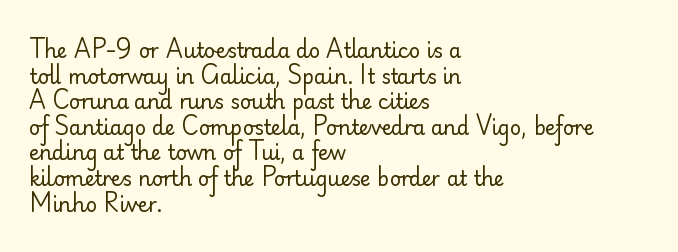
Q: Is the text bold? A: No.
Q: Is the text italic (slanted)? A: No, it is upright.
Q: Is the text underlined? A: No.
Q: How is the paragraph aligned? A: Left-aligned.
Q: Is the spacing between letters normal or unusually wide? A: Normal.
Q: Is the spacing between lines tight, normal or loose? A: Normal.
